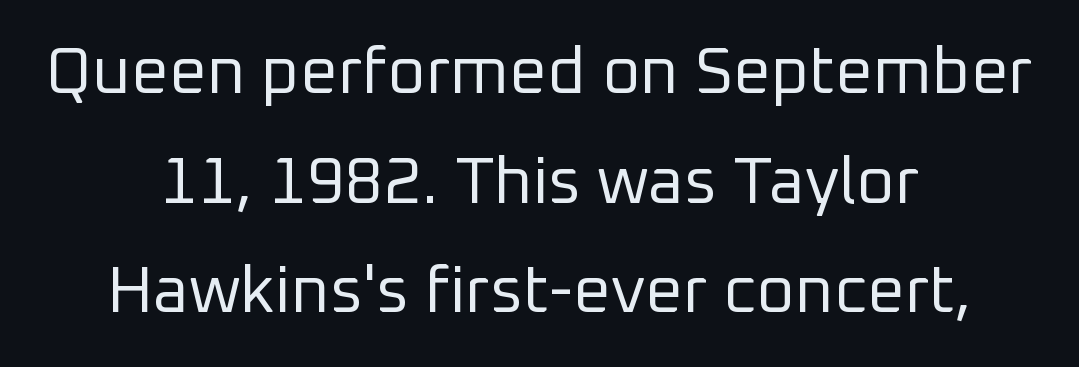
The letterforms sit shoulder to shoulder at normal distance. Serif or sans? Sans — the stroke terminals are bare. Stroke mass is kept to a normal reading level or below. This block has exactly the height ordinary leading produces. Visually the block forms a symmetrical silhouette, jagged on both flanks.
